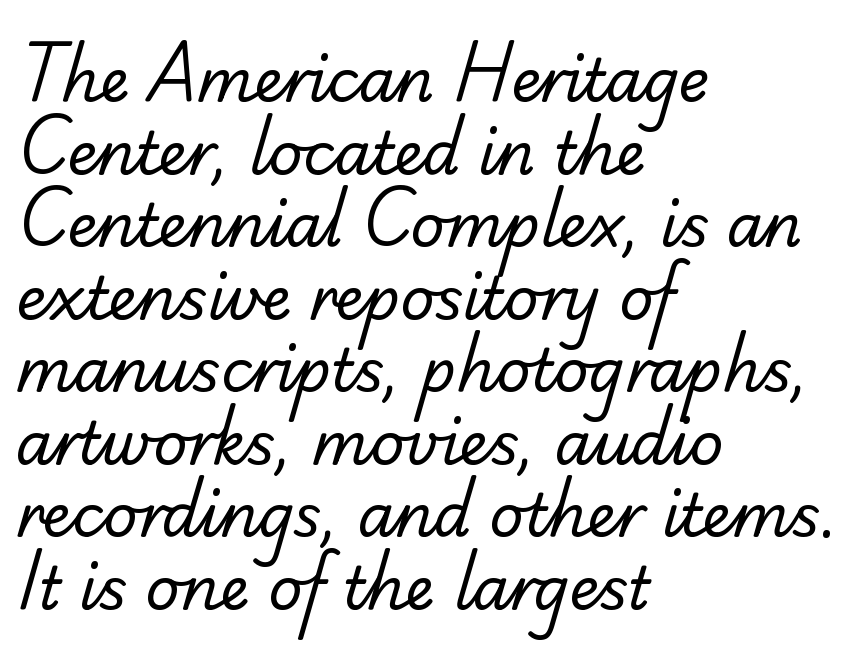
Q: Is the text bold? A: No.
Q: Is the typeface a serif or a sans-serif typeface? A: Sans-serif.
Q: Is the text underlined? A: No.
Q: How is the paragraph aligned? A: Left-aligned.
Q: Is the spacing between letters normal or unusually wide? A: Normal.
Q: Width (condensed, normal, or wide)? A: Normal.
Q: Stroke contrast? A: Low.
Q: x-height? A: Small.
Q: Monospaced? A: No.
